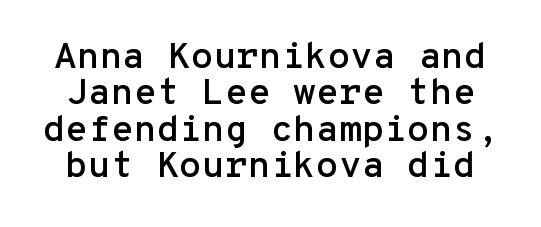
{"serif": "no", "italic": "no", "width": "normal", "stroke_contrast": "low", "x_height": "medium", "monospaced": "yes", "underline": "no", "line_spacing": "tight", "line_spacing_ratio": 0.98, "letter_spacing": "normal", "letter_spacing_em": 0.0, "glyph_px": 37}
